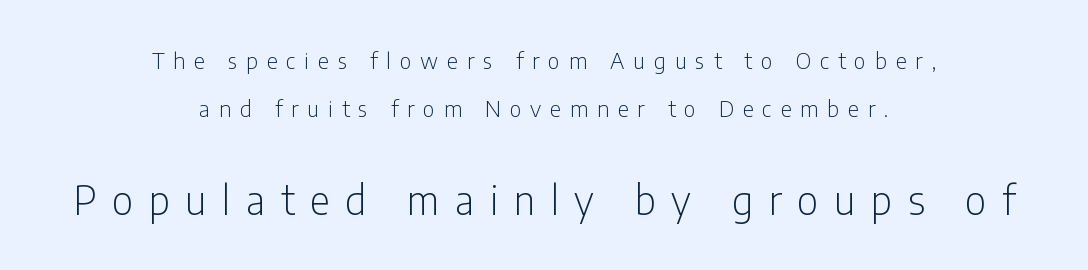
Q: Is the text bold? A: No.
Q: Is the text italic (slanted)? A: No, it is upright.
Q: Is the typeface a serif or a sans-serif typeface? A: Sans-serif.
Q: Is the text underlined? A: No.
Q: How is the paragraph aligned? A: Centered.
Q: Is the spacing between letters normal or unusually wide? A: Unusually wide.
Q: Is the spacing between lines tight, normal or loose? A: Loose.
Q: Which block of text is set in a larger size, the first (top) or the second (bottom)? A: The second (bottom) one.
Q: Width (condensed, normal, or wide)? A: Condensed.
Q: Stroke contrast? A: Low.
Q: x-height? A: Medium.
Q: Monospaced? A: No.
